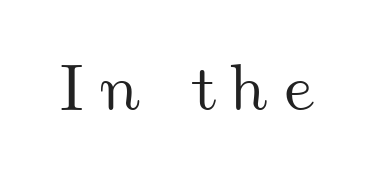
Decoration check: the copy has no underline. The tracking jumps out immediately: characters are airy and widely separated. Each letter keeps its own natural width here, so spacing adapts to shape.
